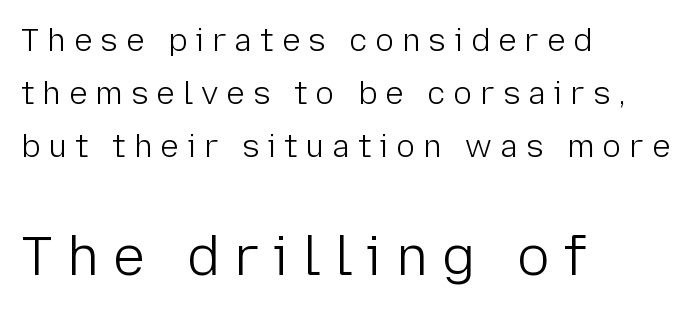
The image shows 54 px light sans-serif type, upright; set left-aligned, line spacing 1.71x, unusually wide letter spacing (+0.26 em), not underlined; the second (bottom) block is 1.74x larger; low stroke contrast and a medium x-height.
